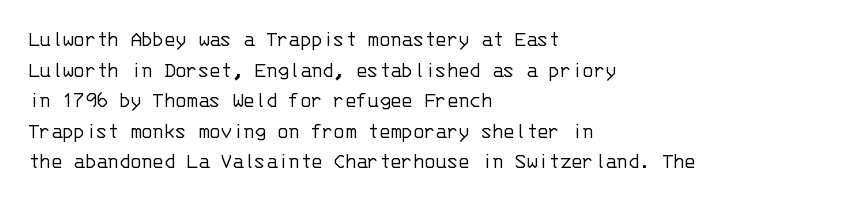
Vertical spacing — default. The text block is weighted toward the left margin, trailing off unevenly rightward. The baseline area is clear. These lines keep a tight, regular rhythm from letter to letter. No extra ink here — the face is not bold.
